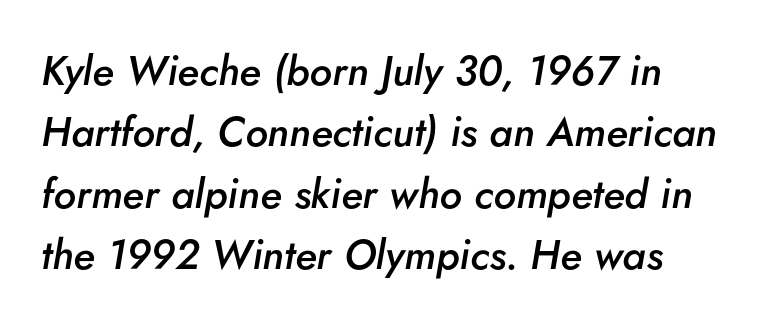
Only glyphs here, with clear space below each row. Emphasis by weight is partial: semibold. Does the lettering tilt? It does — this is italic. Does the leading feel generous? No, just average.
